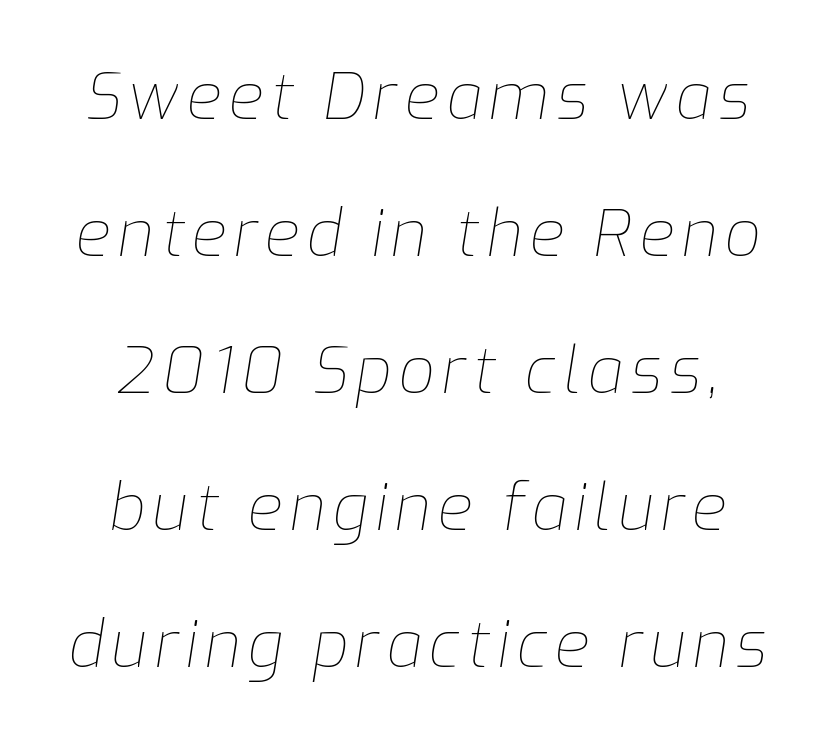
Q: Is the text bold? A: No.
Q: Is the text italic (slanted)? A: Yes, it leans right by about 9 degrees.
Q: Is the text underlined? A: No.
Q: Is the spacing between lines tight, normal or loose? A: Loose.
Q: Width (condensed, normal, or wide)? A: Normal.
Q: Stroke contrast? A: Low.
Q: x-height? A: Medium.
Q: Monospaced? A: No.
